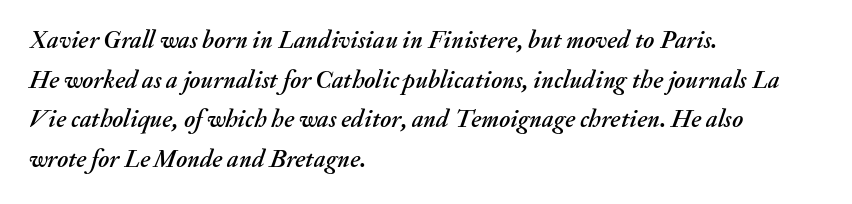
Typeset ragged right — the left edge is the straight one. You could call the tracking neutral — neither tight nor loose. The gap between lines stays unmarked. The vertical gap from one line to the next is medium.
